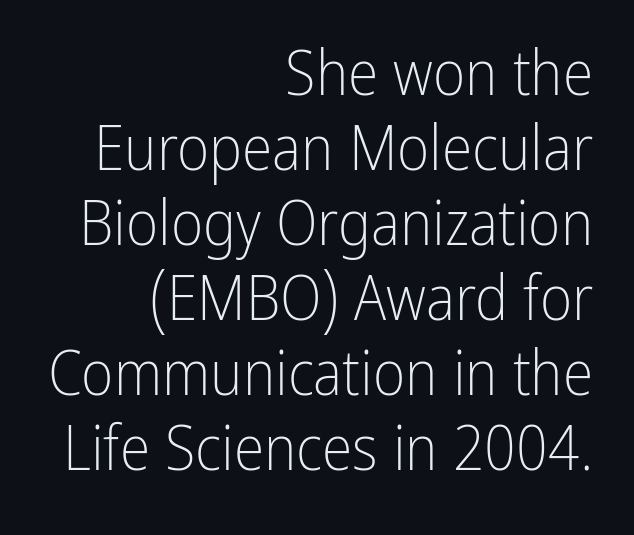
The image shows 62 px light, condensed sans-serif type, upright; set right-aligned, line spacing 1.21x, normal letter spacing, not underlined; low stroke contrast and a medium x-height.
